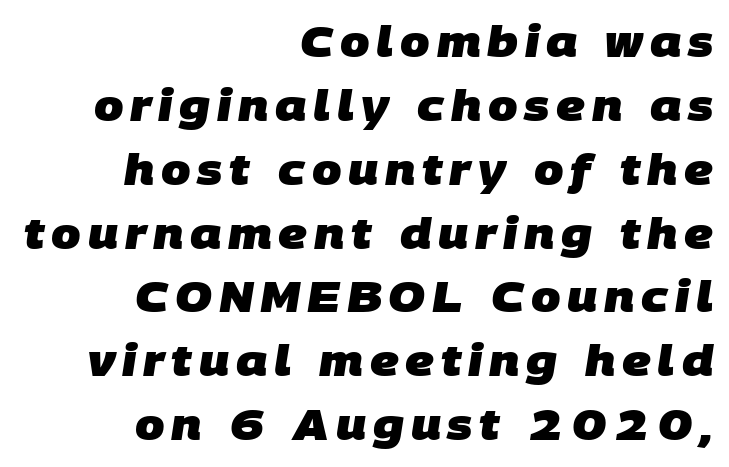
The image shows 42 px heavy sans-serif type; set right-aligned, normal line spacing (1.52x), not underlined; low stroke contrast and a large x-height.
